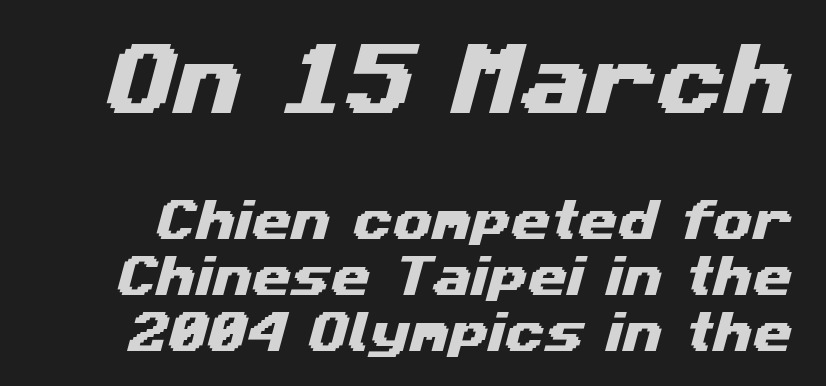
The image shows 78 px wide sans-serif type; set line spacing 1.24x, normal letter spacing, not underlined; the first (top) block is 1.73x larger; medium stroke contrast and a medium x-height.
